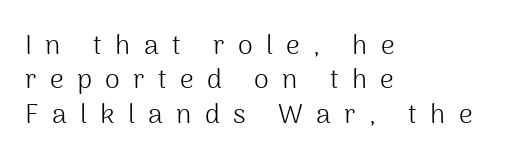
Q: Is the text bold? A: No.
Q: Is the text italic (slanted)? A: No, it is upright.
Q: Is the text underlined? A: No.
Q: How is the paragraph aligned? A: Left-aligned.
Q: Is the spacing between letters normal or unusually wide? A: Unusually wide.
Q: Is the spacing between lines tight, normal or loose? A: Normal.
